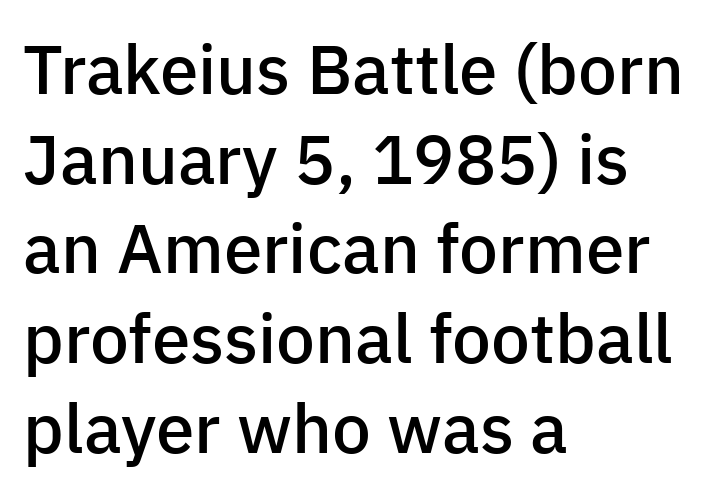
On the weight axis this lands at semibold, roughly 600. Note the varied advance widths — an 'i' is clearly narrower than an 'm'. Are there feet on the stems? There aren't — it's a sans. Unmarked baselines from the first word to the last. Every character sits straight up, as roman type does.
